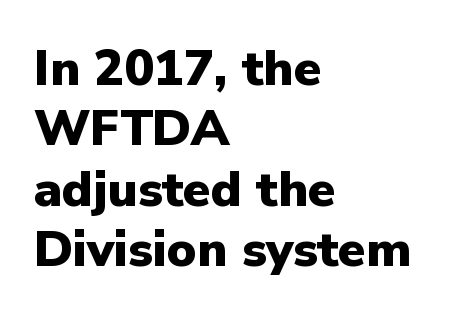
Q: Is the text bold? A: Yes.
Q: Is the text italic (slanted)? A: No, it is upright.
Q: Is the typeface a serif or a sans-serif typeface? A: Sans-serif.
Q: Is the text underlined? A: No.
Q: How is the paragraph aligned? A: Left-aligned.
Q: Is the spacing between letters normal or unusually wide? A: Normal.
Q: Width (condensed, normal, or wide)? A: Normal.
Q: Stroke contrast? A: Low.
Q: x-height? A: Medium.
Q: Monospaced? A: No.
